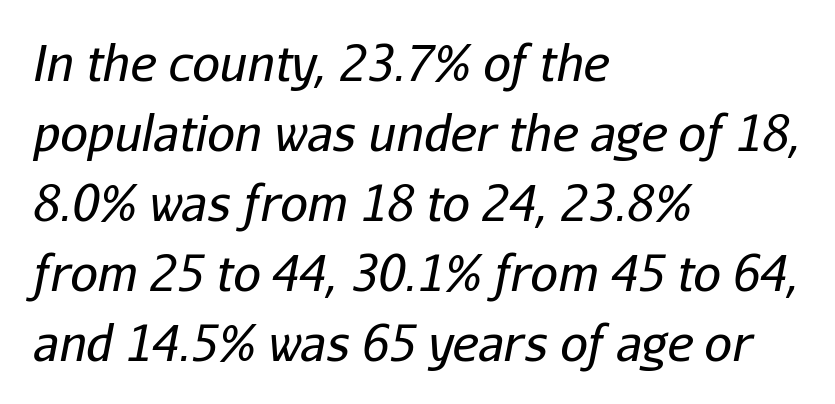
The image shows 49 px regular-weight type, italic (leaning right); set left-aligned, normal line spacing (1.43x), normal letter spacing, not underlined; low stroke contrast and a medium x-height.
